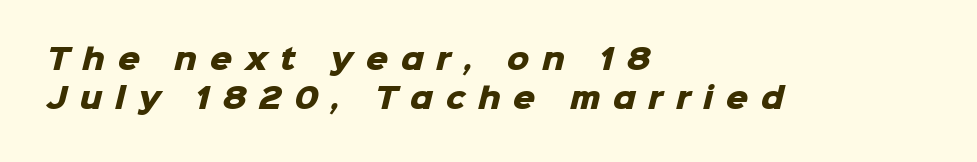
The image shows 28 px heavy sans-serif type; set left-aligned, normal line spacing (1.39x), unusually wide letter spacing (+0.45 em), not underlined; low stroke contrast and a medium x-height.
